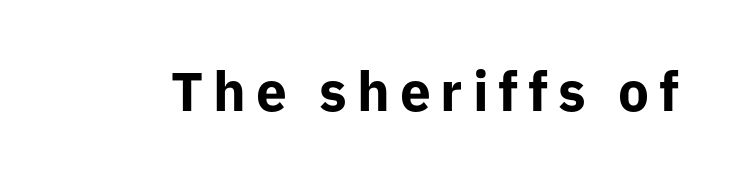
The image shows 55 px bold sans-serif type, upright; set not underlined; low stroke contrast and a medium x-height.
